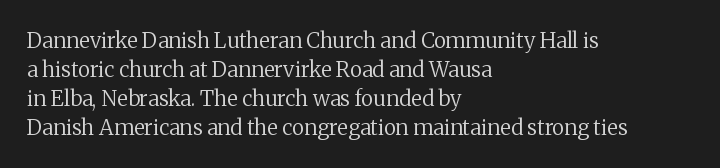
The image shows 21 px text type, upright; set left-aligned, normal line spacing (1.38x), normal letter spacing, not underlined.
